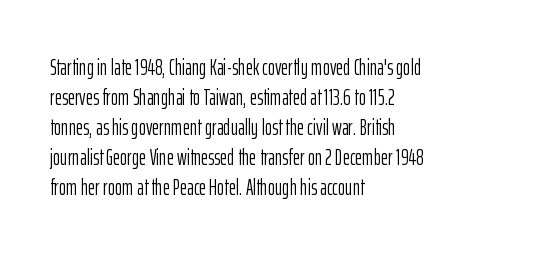
Q: Is the text bold? A: No.
Q: Is the text italic (slanted)? A: No, it is upright.
Q: Is the text underlined? A: No.
Q: How is the paragraph aligned? A: Left-aligned.
Q: Is the spacing between letters normal or unusually wide? A: Normal.
Q: Is the spacing between lines tight, normal or loose? A: Normal.
